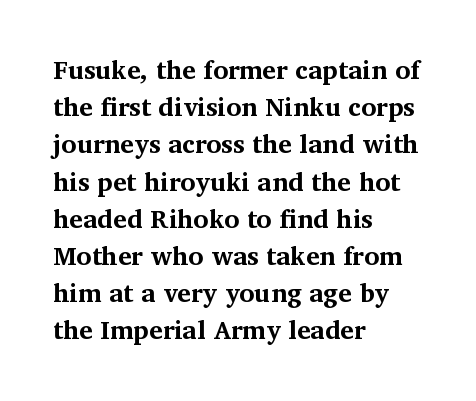
Q: Is the text bold? A: Yes.
Q: Is the text italic (slanted)? A: No, it is upright.
Q: Is the text underlined? A: No.
Q: How is the paragraph aligned? A: Left-aligned.
Q: Is the spacing between letters normal or unusually wide? A: Normal.
Q: Is the spacing between lines tight, normal or loose? A: Normal.
